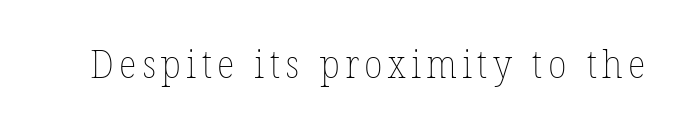
Q: Is the text bold? A: No.
Q: Is the text underlined? A: No.
Q: Width (condensed, normal, or wide)? A: Normal.
Q: Stroke contrast? A: Low.
Q: x-height? A: Medium.
Q: Monospaced? A: No.
